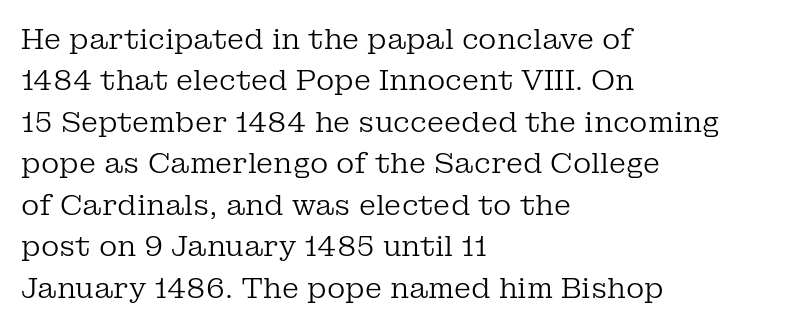
{"serif": "yes", "italic": "no", "bold": "no", "weight": "regular", "width": "normal", "stroke_contrast": "low", "x_height": "medium", "monospaced": "no", "underline": "no", "align": "left", "line_spacing": "normal", "line_spacing_ratio": 1.48, "letter_spacing": "normal", "letter_spacing_em": 0.0, "glyph_px": 28}
